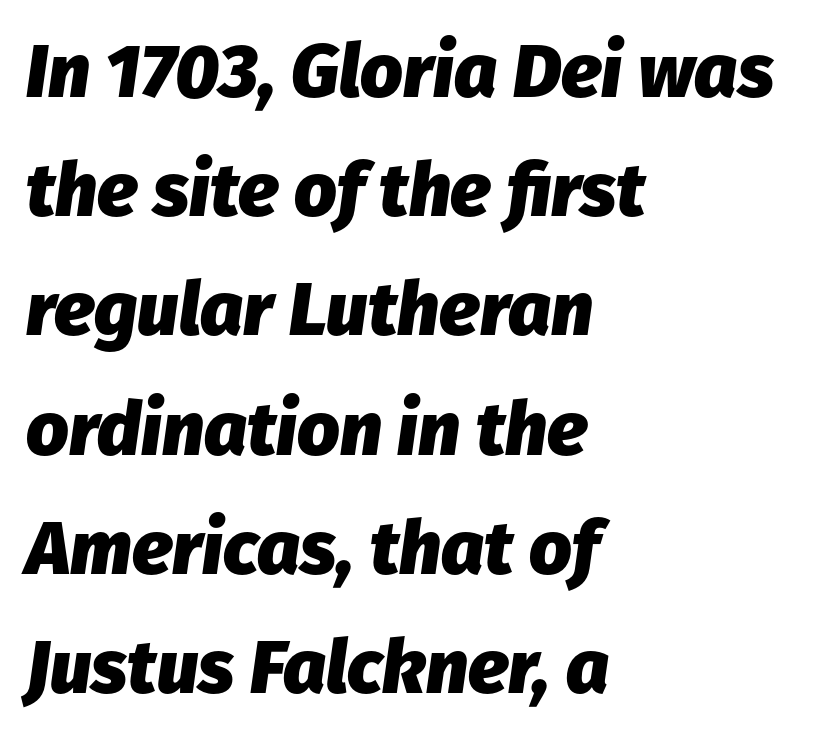
Q: Is the text bold? A: Yes.
Q: Is the text italic (slanted)? A: Yes, it leans right by about 8 degrees.
Q: Is the text underlined? A: No.
Q: How is the paragraph aligned? A: Left-aligned.
Q: Is the spacing between letters normal or unusually wide? A: Normal.
Q: Is the spacing between lines tight, normal or loose? A: Normal.
Q: Width (condensed, normal, or wide)? A: Normal.
Q: Stroke contrast? A: Low.
Q: x-height? A: Medium.
Q: Monospaced? A: No.
